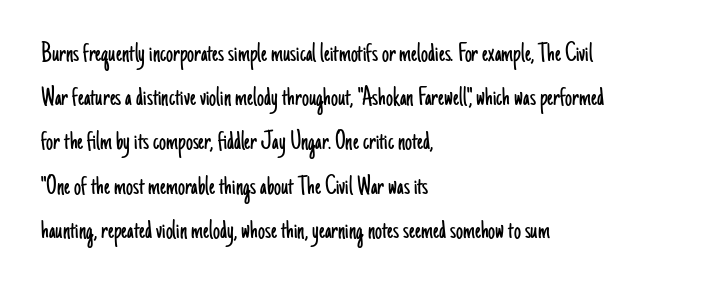
The image shows 28 px light, condensed sans-serif type, upright; set left-aligned, normal line spacing (1.58x), normal letter spacing, not underlined; low stroke contrast and a small x-height.
